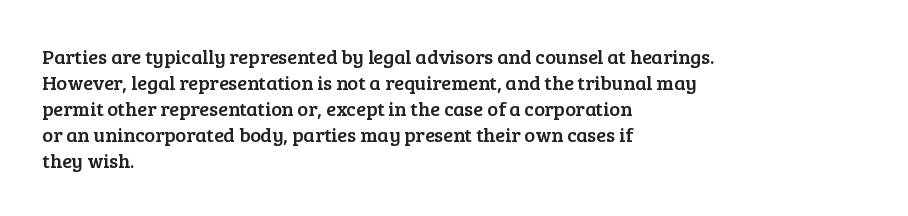
The image shows 20 px text type, upright; set left-aligned, normal line spacing (1.3x), normal letter spacing, not underlined.
